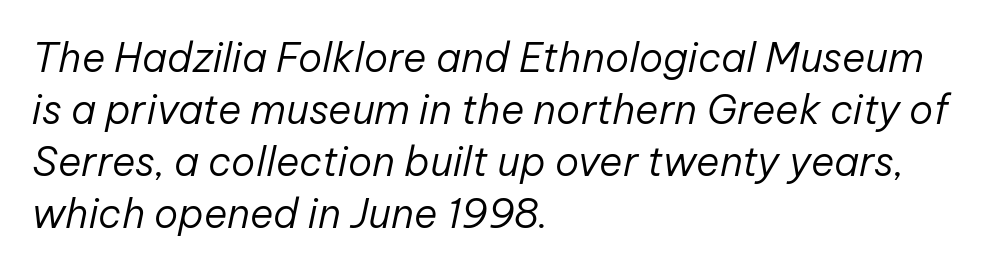
A typesetter would call this leading conventional body-copy spacing. Compared with ordinary roman type, these characters are visibly tilted. Stems here are at most as thick as an everyday book face. Horizontal alignment here is leftward, the default for most running prose.
